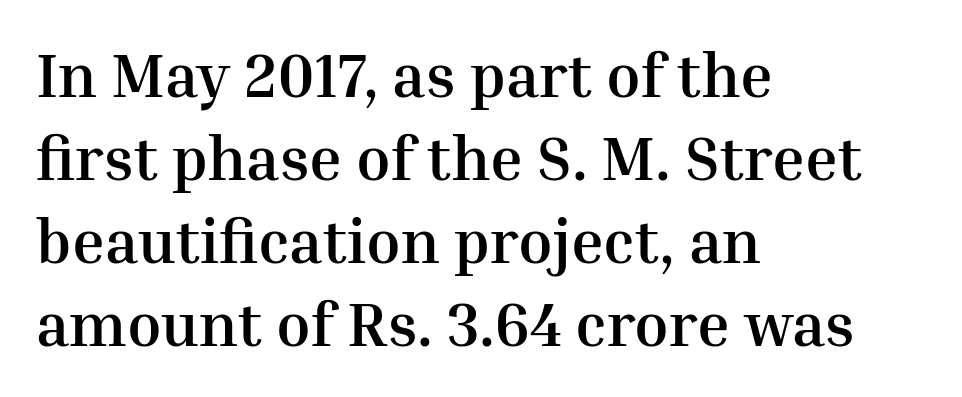
You can tell it's not italic because the verticals are truly vertical. Here the glyphs are tracked normally, forming tight word shapes. The space between consecutive lines is moderate. Letterform terminals end in serifs throughout the passage. Quick note: underline off.
